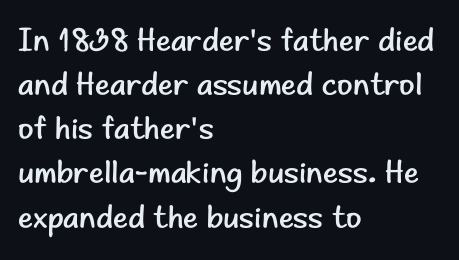
Beneath every word, the page is bare. Weight class: somewhere from thin through regular. Posture: upright roman. Character widths vary here, with narrow letters taking less room than wide ones.
